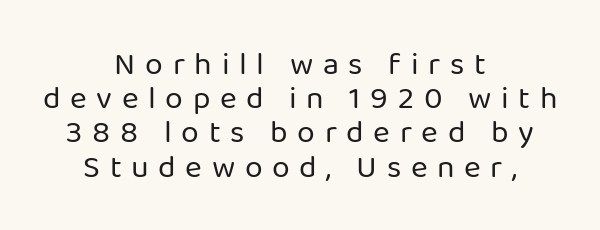
{"serif": "no", "italic": "no", "bold": "no", "weight": "regular", "width": "normal", "stroke_contrast": "low", "x_height": "medium", "monospaced": "no", "underline": "no", "align": "center", "line_spacing": "tight", "line_spacing_ratio": 1.07, "letter_spacing": "wide", "letter_spacing_em": 0.3, "glyph_px": 32}
